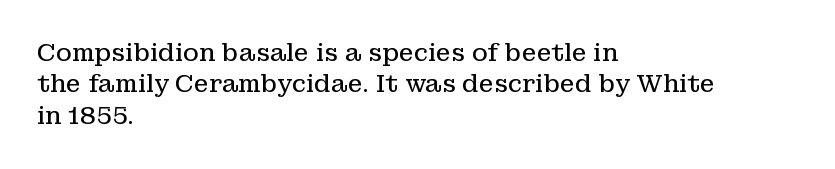
The image shows 24 px text type, upright; set left-aligned, normal line spacing (1.31x), normal letter spacing, not underlined.
